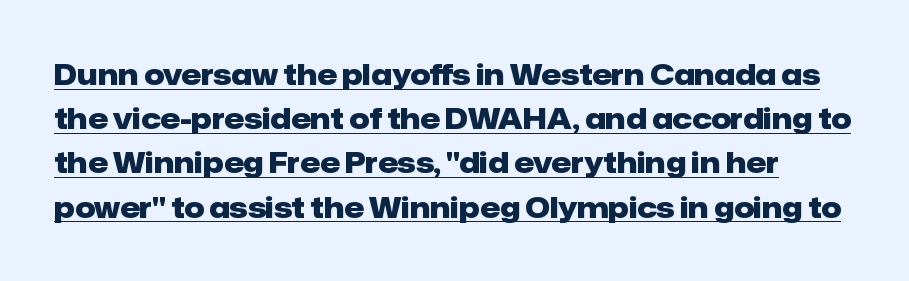
The type sits square on the baseline with zero lean. The font family rendered here belongs to the sans-serif group. You could call the tracking neutral — neither tight nor loose. The letters are bold, with thick, heavy strokes.
